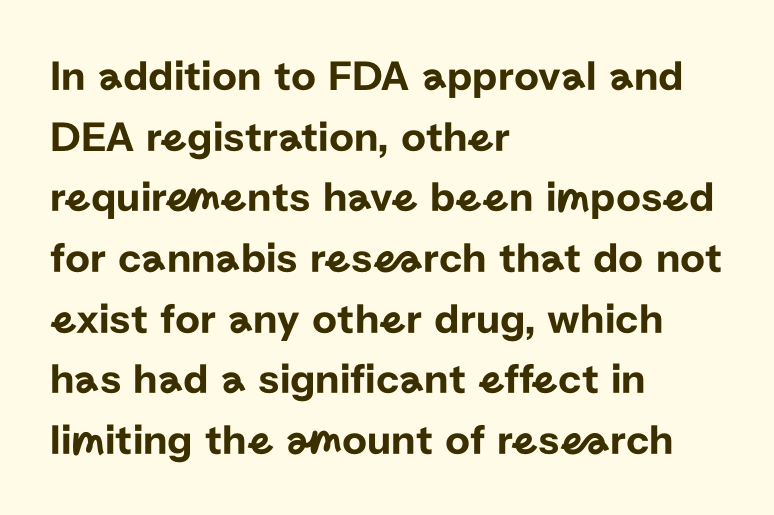
{"serif": "no", "italic": "no", "width": "normal", "stroke_contrast": "low", "x_height": "medium", "monospaced": "no", "underline": "no", "align": "left", "line_spacing": "normal", "line_spacing_ratio": 1.41, "letter_spacing": "normal", "letter_spacing_em": 0.0, "glyph_px": 43}
